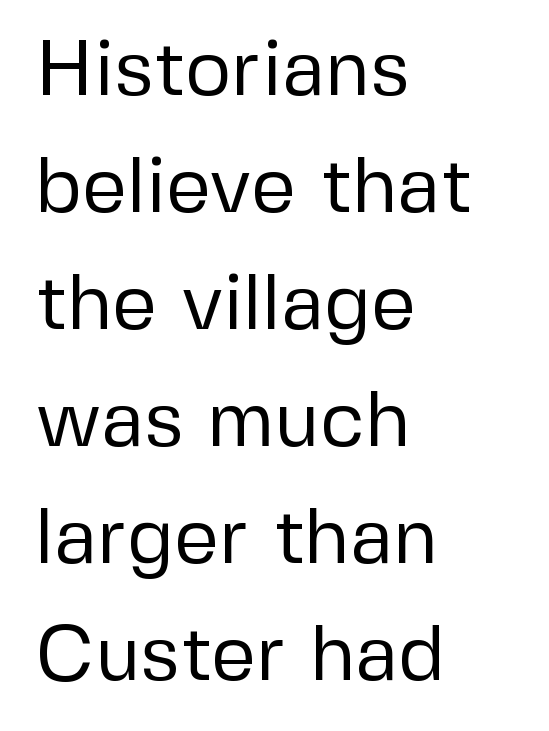
Regarding serifs, this sample does without them. Interline gaps are of average width in this sample. Weight: in the light-to-regular range. Glance below the letters and you will spot only blank space. Words appear dense and cohesive because spacing is normal. Vertical strokes here are truly vertical.
